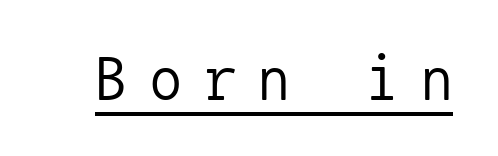
{"serif": "no", "italic": "no", "bold": "no", "weight": "regular", "width": "normal", "stroke_contrast": "low", "x_height": "medium", "monospaced": "yes", "underline": "yes", "letter_spacing": "wide", "letter_spacing_em": 0.36, "glyph_px": 63}
